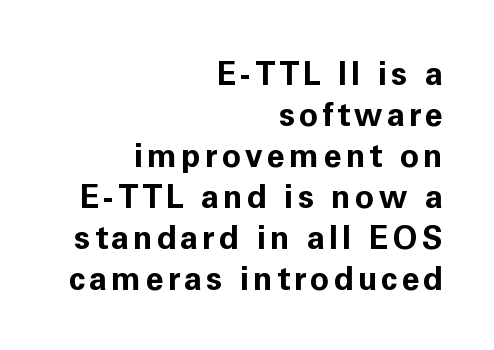
The image shows 32 px bold sans-serif type, upright; set right-aligned, normal line spacing (1.28x), not underlined; low stroke contrast and a medium x-height.
